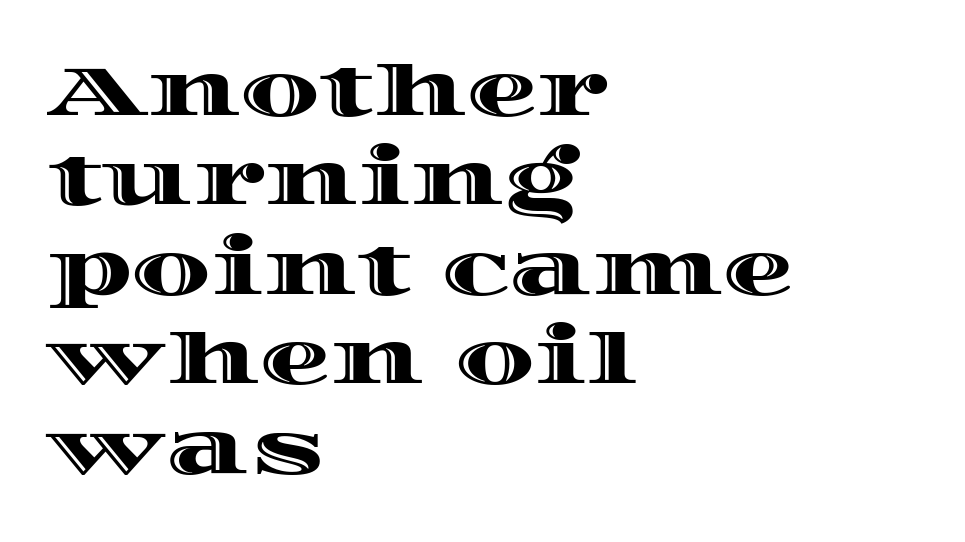
{"italic": "no", "width": "wide", "x_height": "large", "monospaced": "no", "underline": "no", "align": "left", "line_spacing": "normal", "line_spacing_ratio": 1.26, "letter_spacing": "normal", "letter_spacing_em": 0.0, "glyph_px": 71}
